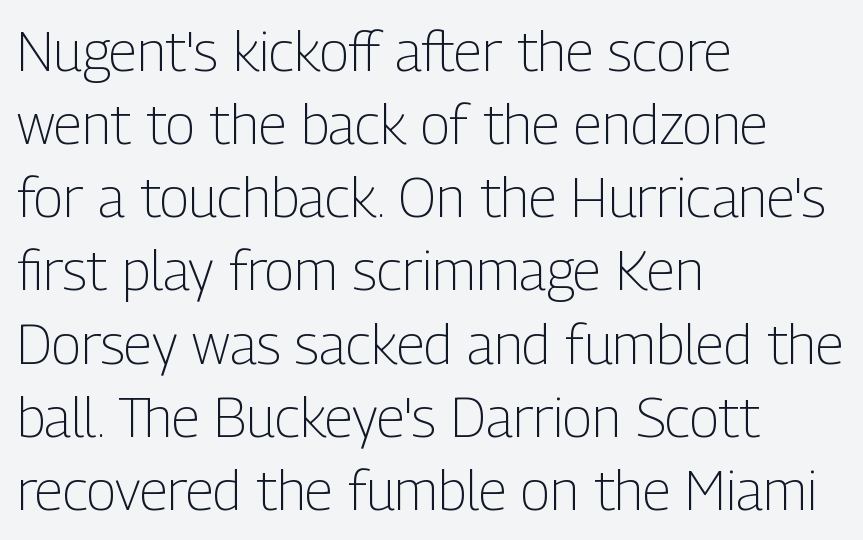
Q: Is the text bold? A: No.
Q: Is the text italic (slanted)? A: No, it is upright.
Q: Is the typeface a serif or a sans-serif typeface? A: Sans-serif.
Q: Is the text underlined? A: No.
Q: How is the paragraph aligned? A: Left-aligned.
Q: Is the spacing between letters normal or unusually wide? A: Normal.
Q: Is the spacing between lines tight, normal or loose? A: Normal.
Q: Width (condensed, normal, or wide)? A: Condensed.
Q: Stroke contrast? A: Low.
Q: x-height? A: Medium.
Q: Monospaced? A: No.
